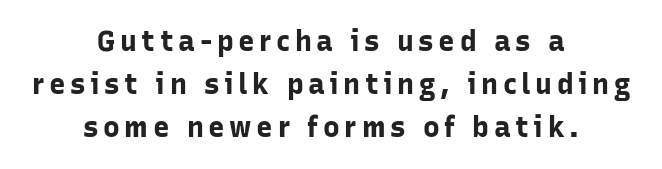
{"serif": "no", "italic": "no", "bold": "yes", "weight": "bold", "width": "normal", "stroke_contrast": "low", "x_height": "medium", "monospaced": "no", "underline": "no", "align": "center", "line_spacing": "normal", "line_spacing_ratio": 1.54, "glyph_px": 28}
